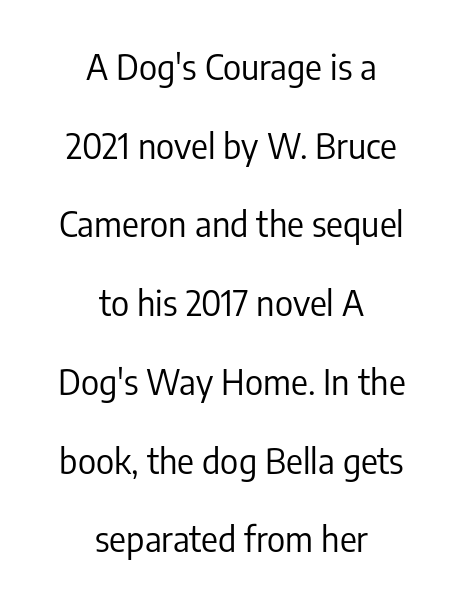
Leading: increased. The rag falls on both sides of this text block equally. The rendering shows plain stroke endings on the letterforms — a sans-serif design. Character widths vary here, with narrow letters taking less room than wide ones. Does extra space separate the letters? No, they use regular spacing.
